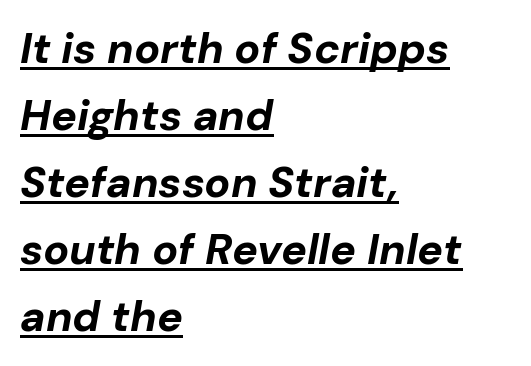
Q: Is the text bold? A: Yes.
Q: Is the text italic (slanted)? A: Yes, it leans right by about 10 degrees.
Q: Is the text underlined? A: Yes.
Q: How is the paragraph aligned? A: Left-aligned.
Q: Is the spacing between letters normal or unusually wide? A: Normal.
Q: Is the spacing between lines tight, normal or loose? A: Normal.
Q: Width (condensed, normal, or wide)? A: Normal.
Q: Stroke contrast? A: Low.
Q: x-height? A: Medium.
Q: Monospaced? A: No.
